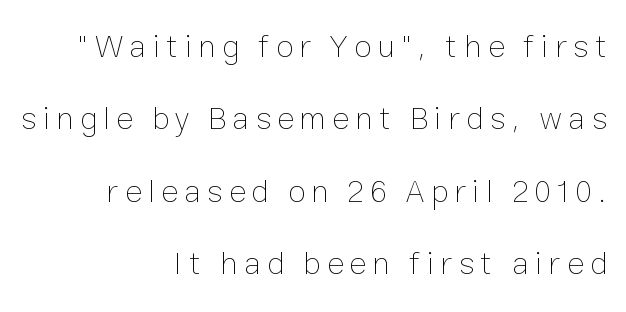
{"italic": "no", "bold": "no", "weight": "thin", "width": "normal", "stroke_contrast": "low", "x_height": "medium", "monospaced": "no", "underline": "no", "align": "right", "line_spacing": "loose", "line_spacing_ratio": 2.26, "letter_spacing": "wide", "letter_spacing_em": 0.2, "glyph_px": 32}
